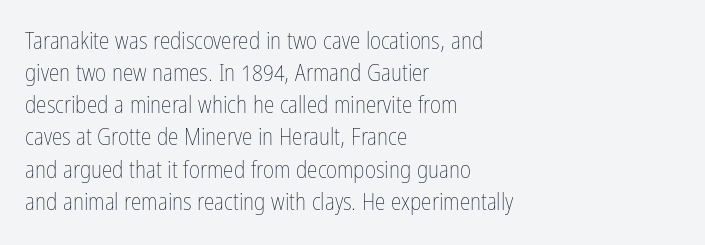
The strip under each line holds only bare page. You could call the tracking neutral — neither tight nor loose. Where is the straight margin? On the left. Upright lettering throughout. The weight tops out at a normal text grade.
